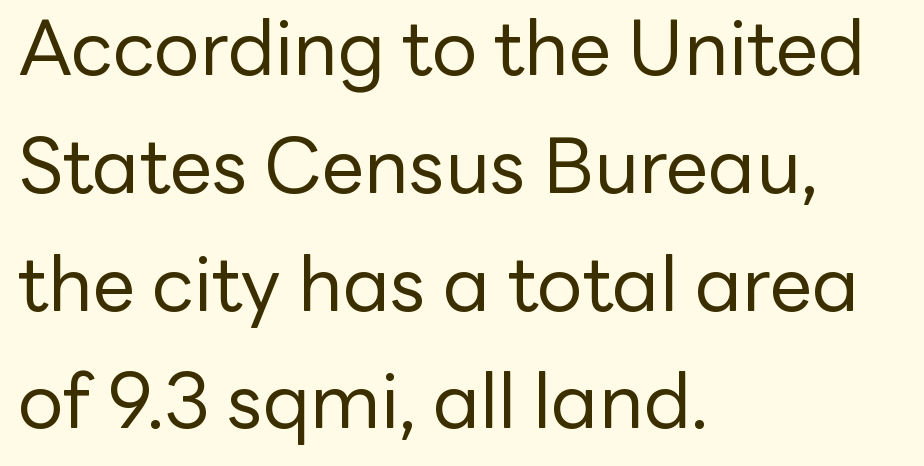
{"serif": "no", "italic": "no", "bold": "no", "weight": "regular", "width": "normal", "stroke_contrast": "low", "x_height": "medium", "monospaced": "no", "underline": "no", "align": "left", "line_spacing": "normal", "line_spacing_ratio": 1.55, "letter_spacing": "normal", "letter_spacing_em": 0.0, "glyph_px": 76}
